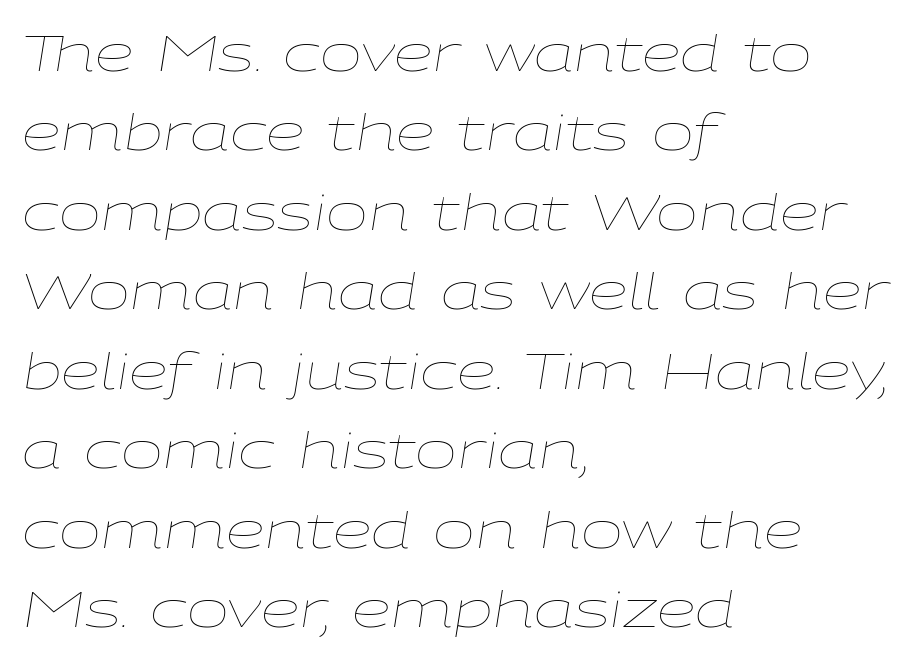
Is this a fixed-width face? No — the glyphs have proportional, varying widths. Line starts are locked; line ends wander. Interline gaps are of average width in this sample. The typography opts for an oblique posture over an upright one.
